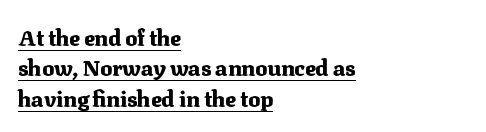
{"italic": "no", "bold": "yes", "underline": "yes", "align": "left", "line_spacing": "normal", "line_spacing_ratio": 1.38, "letter_spacing": "normal", "letter_spacing_em": 0.0, "glyph_px": 22}
